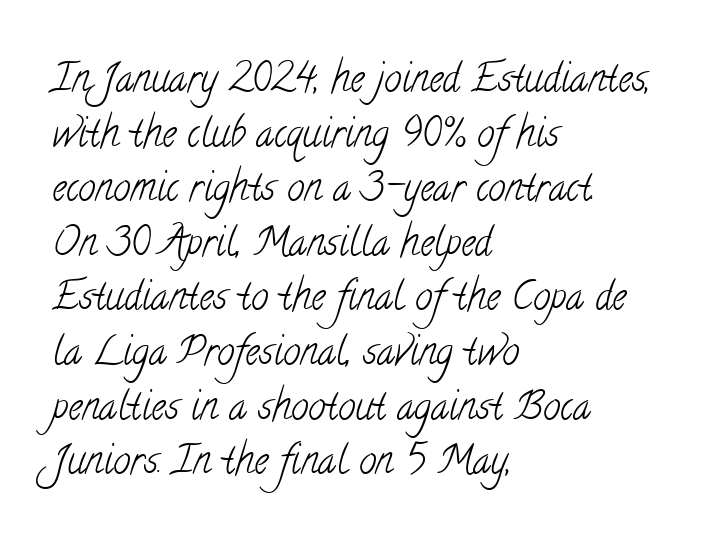
The image shows 39 px light, condensed type; set left-aligned, normal line spacing (1.4x), normal letter spacing, not underlined; low stroke contrast and a small x-height.
